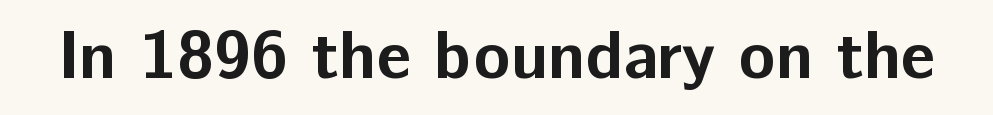
{"serif": "no", "italic": "no", "bold": "yes", "weight": "bold", "width": "normal", "stroke_contrast": "low", "x_height": "medium", "monospaced": "no", "underline": "no", "letter_spacing": "normal", "letter_spacing_em": 0.0, "glyph_px": 68}
